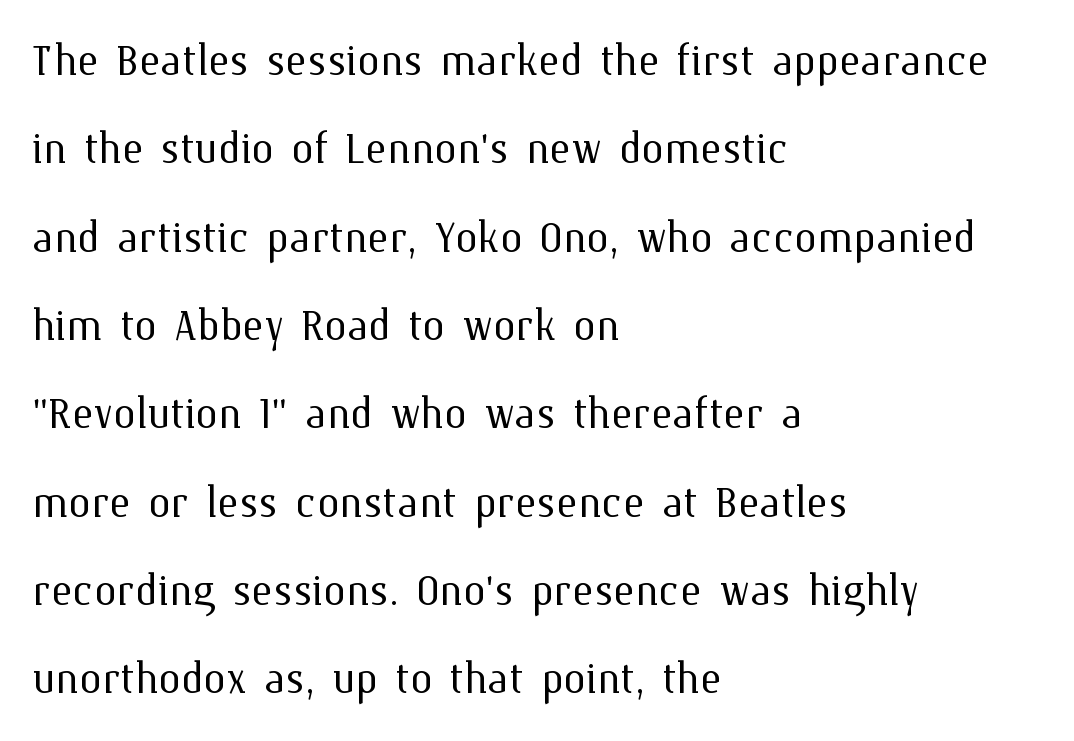
The image shows 57 px light type, upright; set left-aligned, normal line spacing (1.55x), normal letter spacing, not underlined; medium stroke contrast and a medium x-height.
